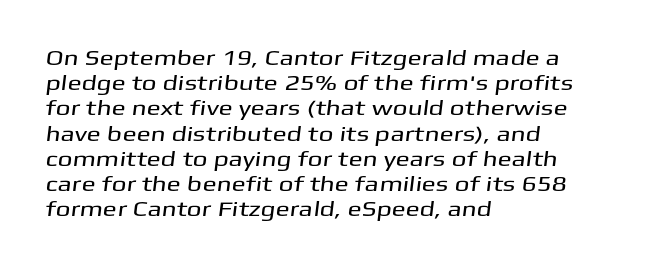
The image shows 21 px text type; set left-aligned, line spacing 1.2x, normal letter spacing, not underlined.
